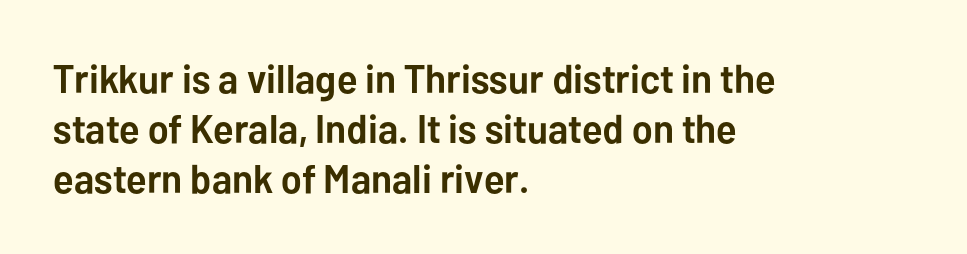
The passage shown is typed in a proportional face where columns would drift. It's the straight-up-and-down kind of type. Every row of glyphs begins at an identical x-position on the left. Between one letter and the next there's only the usual sliver of space. These lines are composed in type without serifs.
